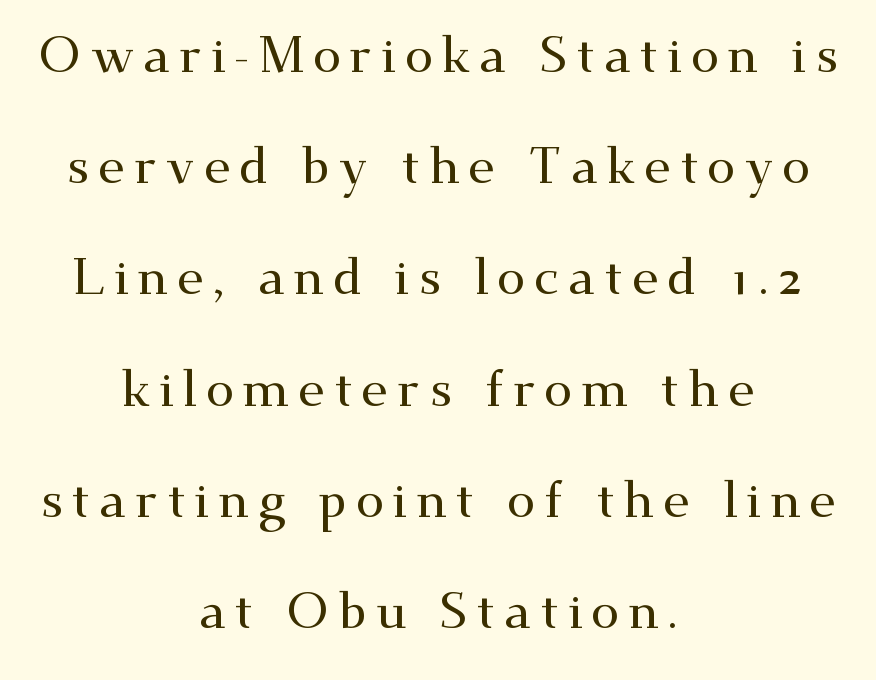
{"serif": "yes", "italic": "no", "width": "wide", "stroke_contrast": "medium", "x_height": "small", "monospaced": "no", "underline": "no", "align": "center", "line_spacing": "loose", "line_spacing_ratio": 2.18, "glyph_px": 51}
